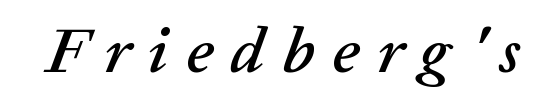
The face used here is rendered with a markedly widened letterfit. This sample has the flowing, uneven cadence of proportional lettering. The space beneath each line is pristine and unruled. The font's italic variant was chosen for this text.
